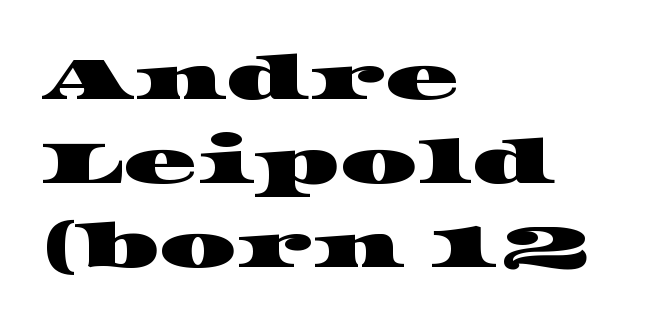
Q: Is the typeface a serif or a sans-serif typeface? A: Serif.
Q: Is the text underlined? A: No.
Q: How is the paragraph aligned? A: Left-aligned.
Q: Is the spacing between letters normal or unusually wide? A: Normal.
Q: Is the spacing between lines tight, normal or loose? A: Normal.
Q: Width (condensed, normal, or wide)? A: Wide.
Q: Stroke contrast? A: High.
Q: x-height? A: Large.
Q: Monospaced? A: No.
